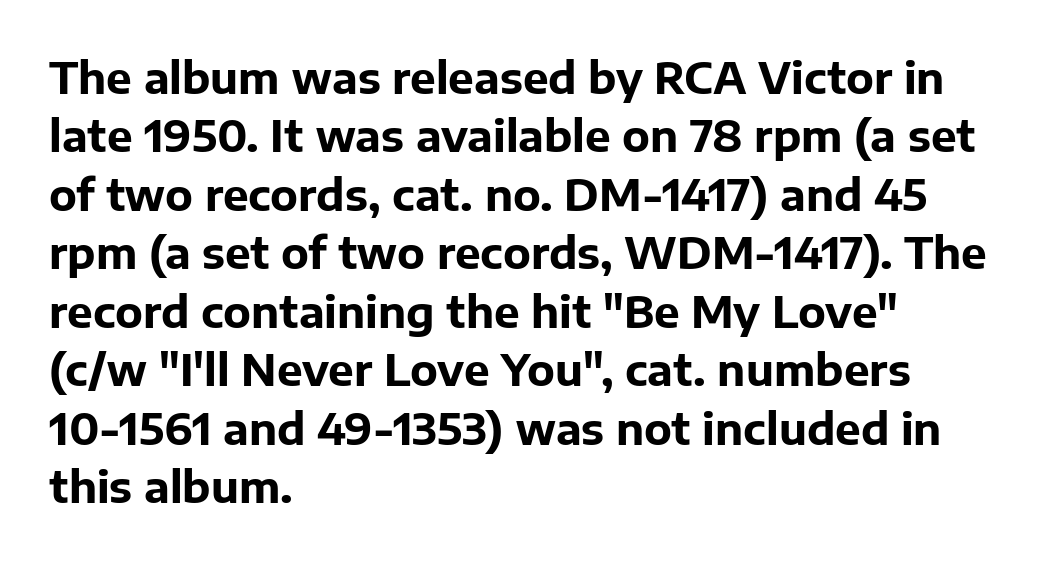
{"serif": "no", "italic": "no", "bold": "yes", "weight": "bold", "width": "normal", "stroke_contrast": "low", "x_height": "medium", "monospaced": "no", "underline": "no", "align": "left", "line_spacing": "normal", "line_spacing_ratio": 1.36, "letter_spacing": "normal", "letter_spacing_em": 0.0, "glyph_px": 43}
